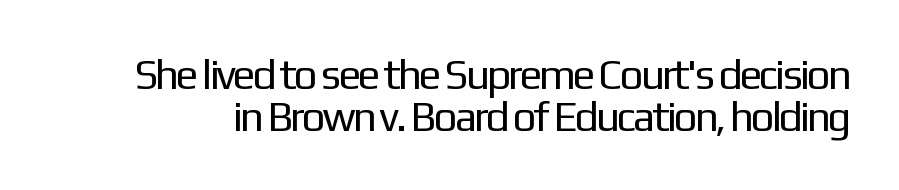
Weight: in the light-to-regular range. Ordinary non-slanted type is in use. Decoration check: the copy has no underline. What's the leading like? Squeezed, with rows nearly overlapping. To sum up the face: it is a sans, with no serifs.
